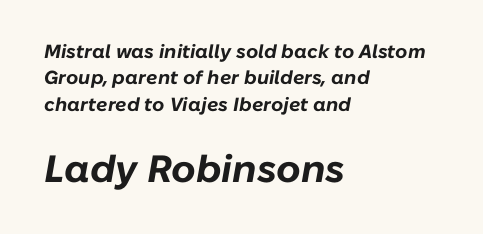
The rendering uses natural spacing where letterforms have individual widths. Of the two passages, the one underneath uses the larger point size. Thick stems and heavy bowls — unmistakably bold. The rendering uses a moderate line-height, typical for paragraphs.
